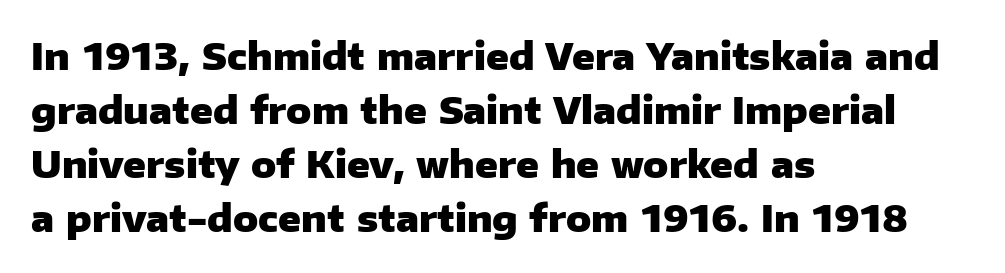
Q: Is the text bold? A: Yes.
Q: Is the text italic (slanted)? A: No, it is upright.
Q: Is the typeface a serif or a sans-serif typeface? A: Sans-serif.
Q: Is the text underlined? A: No.
Q: How is the paragraph aligned? A: Left-aligned.
Q: Is the spacing between letters normal or unusually wide? A: Normal.
Q: Is the spacing between lines tight, normal or loose? A: Normal.
Q: Width (condensed, normal, or wide)? A: Normal.
Q: Stroke contrast? A: Low.
Q: x-height? A: Medium.
Q: Monospaced? A: No.
